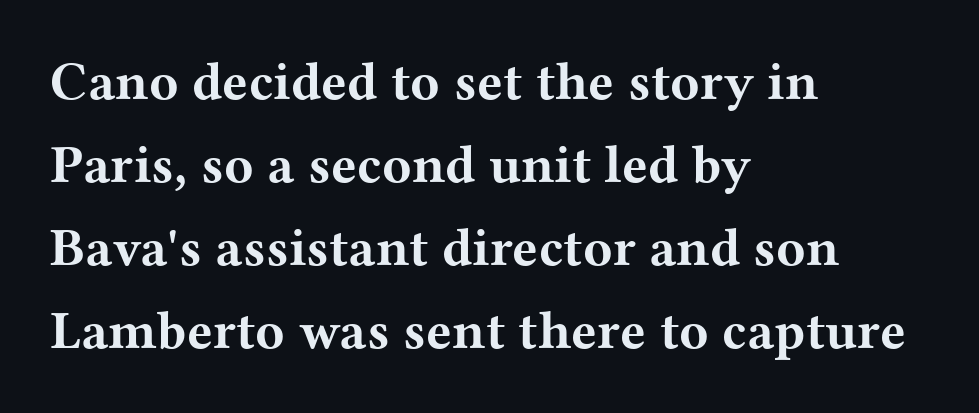
Do the characters align in a grid? No, the font is proportional. Observe the serifs anchoring each vertical stroke in this sample. Rule under the text: the space is simply empty. Stroke thickness is high; the sample reads as a true bold. Is there any slant? The stems are plumb. Between one letter and the next there's only the usual sliver of space.
